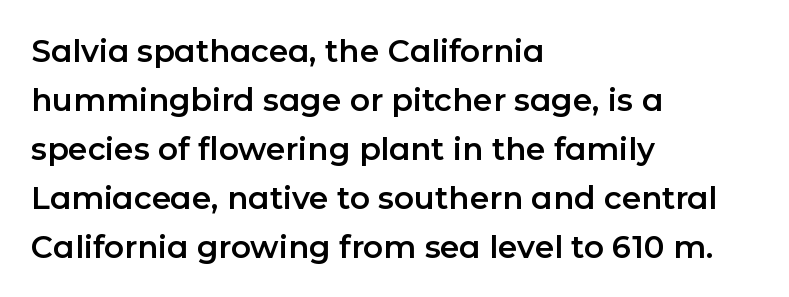
The image shows 31 px sans-serif type, upright; set left-aligned, normal line spacing (1.58x), normal letter spacing, not underlined; low stroke contrast and a medium x-height.
